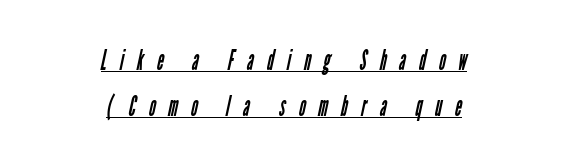
The passage shown is not bold in any degree. The letters carry no serifs — their stems end cleanly without finishing strokes. This block has exactly the height ordinary leading produces. These lines are rendered in a variable-pitch font. Compared with typical body copy, the letter spacing here is much looser. This is underlined copy, the kind a proofreader might mark for attention.
